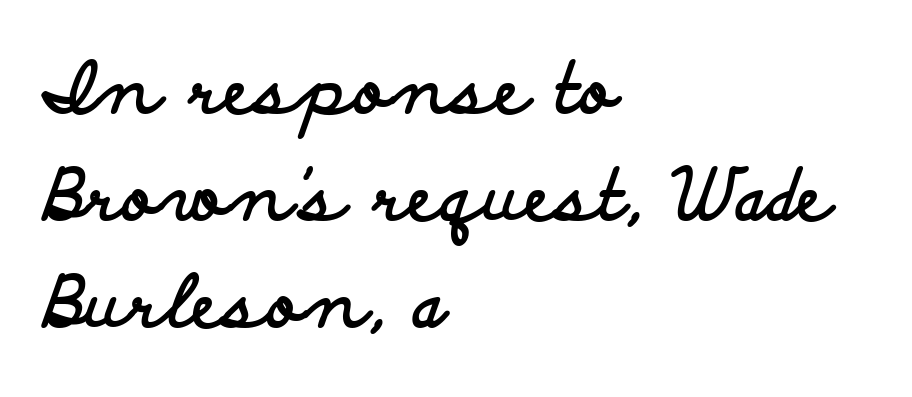
Each letter keeps its own natural width here, so spacing adapts to shape. The rendering keeps characters at their native spacing. Are there feet on the stems? There aren't — it's a sans. Underline: absent. Whoever set this chose a conventional vertical rhythm.
